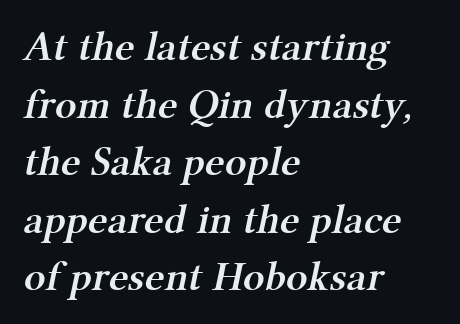
The image shows 42 px semibold serif type; set left-aligned, normal line spacing (1.37x), normal letter spacing, not underlined; medium stroke contrast and a medium x-height.
